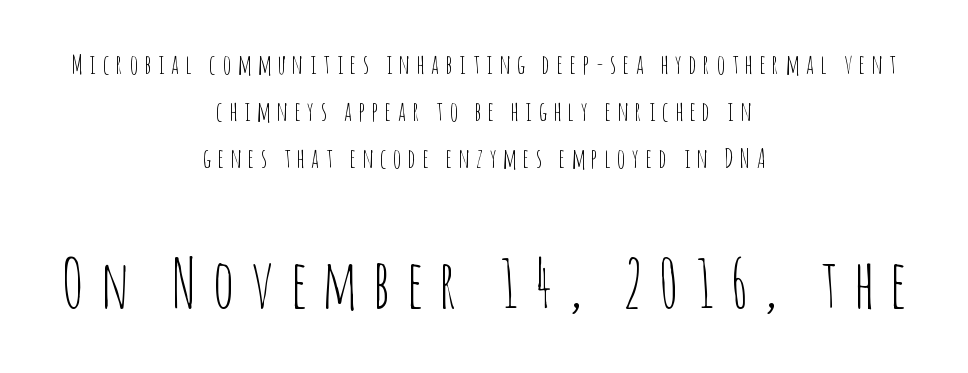
The face used here is a sans, in the tradition of grotesques and geometrics. The second block has been scaled up relative to the first. This sample has the flowing, uneven cadence of proportional lettering. The letters stand upright; this is a roman face. Letters have the restrained weight of plain body copy at most. Each word looks stretched out because of the extra space between its letters.
